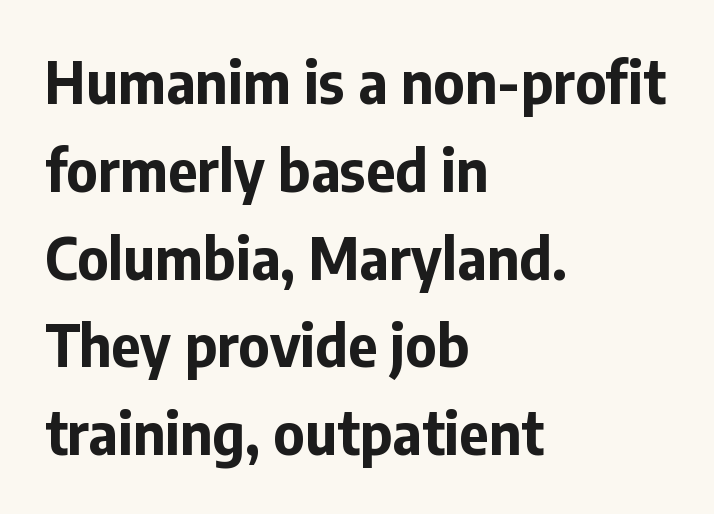
The image shows 57 px bold sans-serif type, upright; set left-aligned, normal line spacing (1.54x), normal letter spacing, not underlined; low stroke contrast and a medium x-height.
